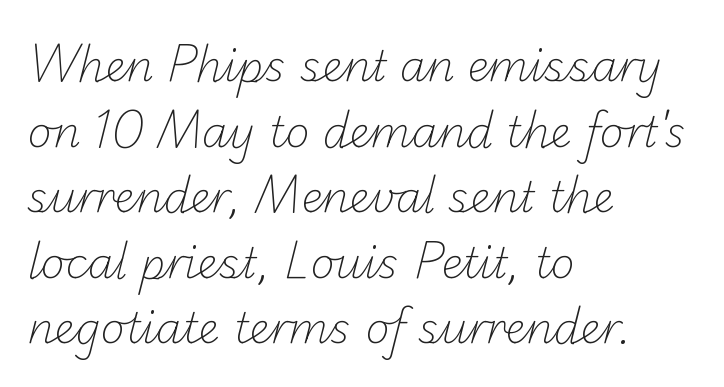
Q: Is the text bold? A: No.
Q: Is the typeface a serif or a sans-serif typeface? A: Sans-serif.
Q: Is the text underlined? A: No.
Q: How is the paragraph aligned? A: Left-aligned.
Q: Is the spacing between letters normal or unusually wide? A: Normal.
Q: Is the spacing between lines tight, normal or loose? A: Normal.
Q: Width (condensed, normal, or wide)? A: Normal.
Q: Stroke contrast? A: Low.
Q: x-height? A: Small.
Q: Monospaced? A: No.
